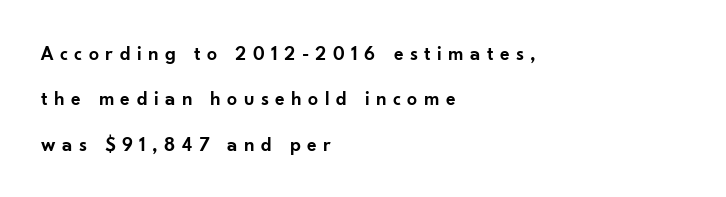
In CSS terms this would be text-align: left. The passage shown is semibold, sitting just below true bold. Does the lettering tilt? It doesn't — this is upright. The passage shown stacks its lines with a broad gap. How are the letters spaced? Widely, with obvious added tracking. The baseline area is clear.
